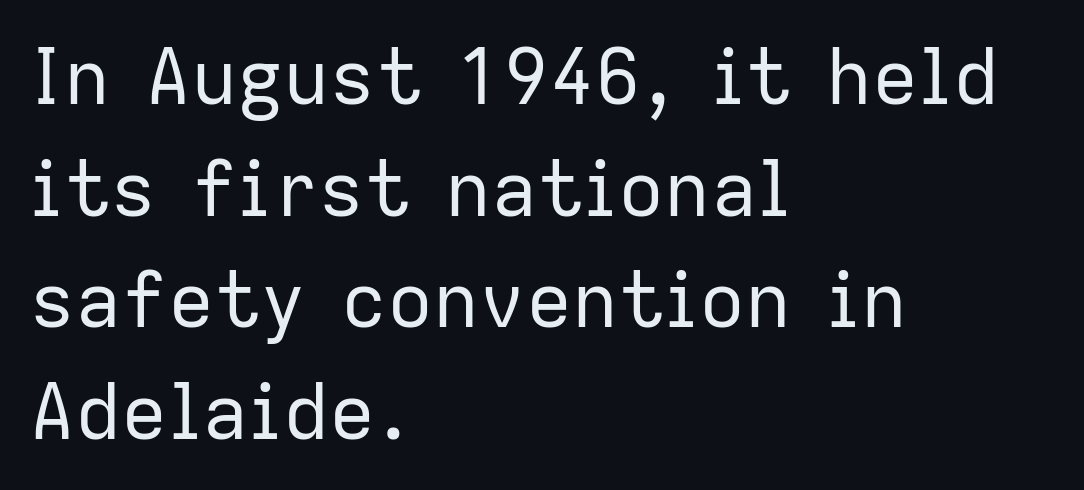
Unlike italic type, these characters show no tilt at all. Here the glyphs are tracked normally, forming tight word shapes. Is this a heavy cut? Hardly; it is regular or lighter. You could not count columns in this text — the font is proportionally spaced. This rendering uses left alignment, leaving the right contour irregular.
